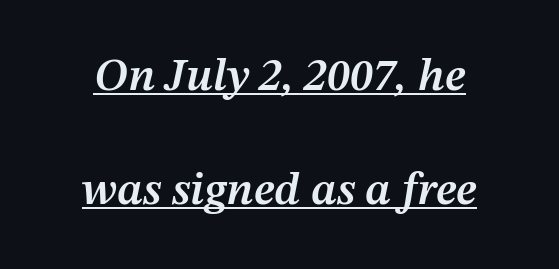
Posture: slanted. Quick note: interline space is abundant. Every word sits above its own underline. Do the characters align in a grid? No, the font is proportional.
